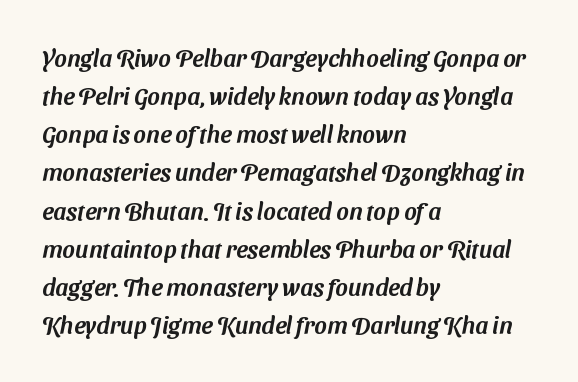
The image shows 24 px text type; set left-aligned, normal line spacing (1.59x), normal letter spacing, not underlined.
